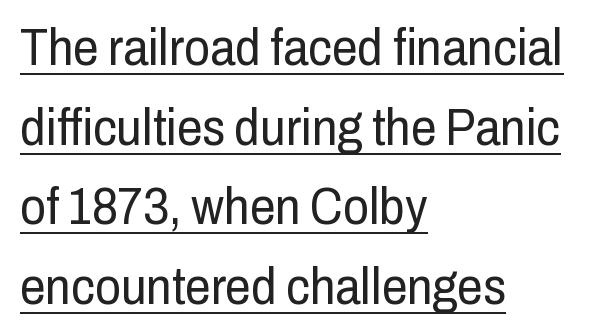
{"serif": "no", "italic": "no", "bold": "no", "weight": "regular", "width": "condensed", "stroke_contrast": "low", "x_height": "medium", "monospaced": "no", "underline": "yes", "align": "left", "line_spacing": "normal", "line_spacing_ratio": 1.56, "letter_spacing": "normal", "letter_spacing_em": 0.0, "glyph_px": 51}
